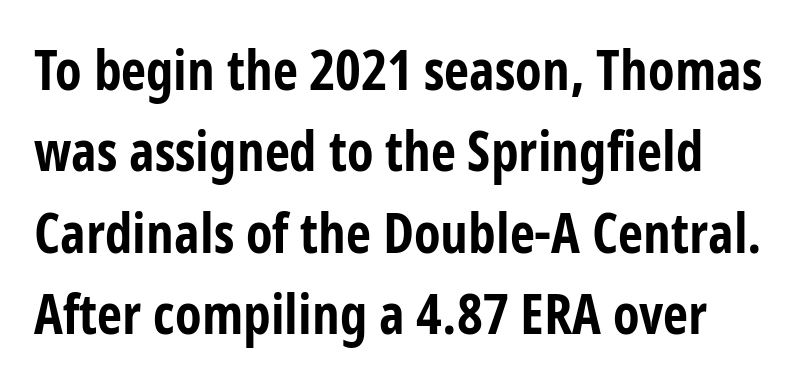
Q: Is the text bold? A: Yes.
Q: Is the text italic (slanted)? A: No, it is upright.
Q: Is the typeface a serif or a sans-serif typeface? A: Sans-serif.
Q: Is the text underlined? A: No.
Q: Is the spacing between letters normal or unusually wide? A: Normal.
Q: Is the spacing between lines tight, normal or loose? A: Normal.
Q: Width (condensed, normal, or wide)? A: Condensed.
Q: Stroke contrast? A: Low.
Q: x-height? A: Medium.
Q: Monospaced? A: No.
